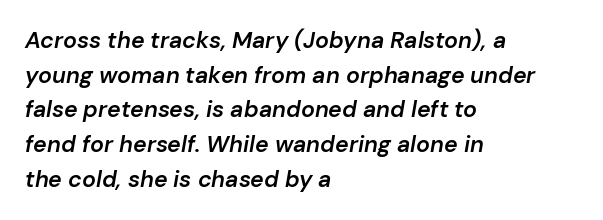
The image shows 23 px text type, italic (leaning right); set left-aligned, normal line spacing (1.51x), normal letter spacing, not underlined.
